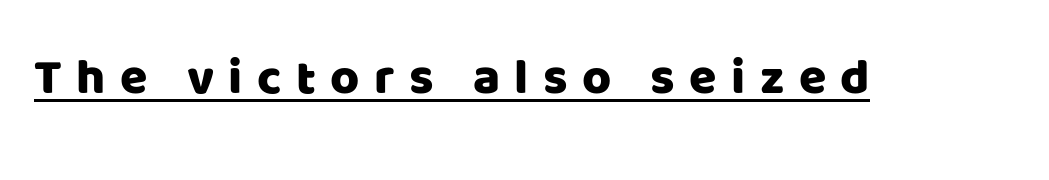
Q: Is the text italic (slanted)? A: No, it is upright.
Q: Is the typeface a serif or a sans-serif typeface? A: Sans-serif.
Q: Is the text underlined? A: Yes.
Q: Is the spacing between letters normal or unusually wide? A: Unusually wide.
Q: Width (condensed, normal, or wide)? A: Normal.
Q: Stroke contrast? A: Low.
Q: x-height? A: Large.
Q: Monospaced? A: No.
